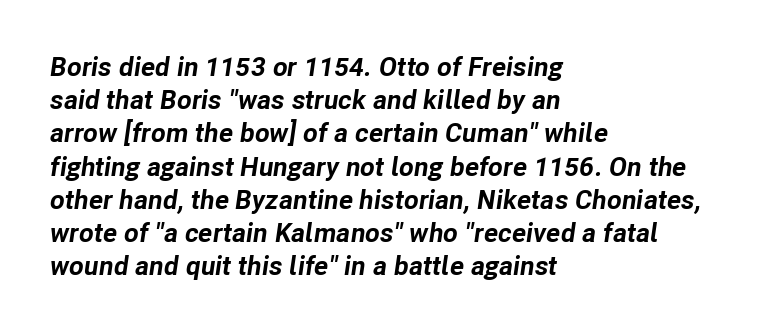
The image shows 27 px bold type, italic (leaning right); set left-aligned, line spacing 1.23x, normal letter spacing, not underlined.
